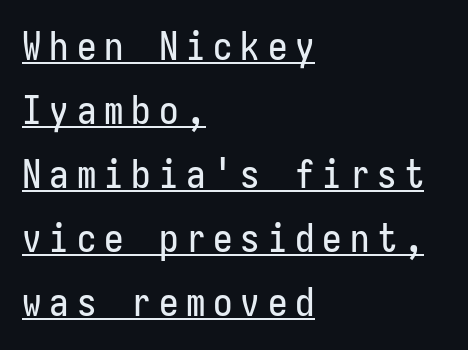
{"serif": "no", "italic": "no", "width": "condensed", "stroke_contrast": "low", "x_height": "medium", "underline": "yes", "align": "left", "line_spacing": "normal", "line_spacing_ratio": 1.64, "letter_spacing": "wide", "letter_spacing_em": 0.2, "glyph_px": 39}
